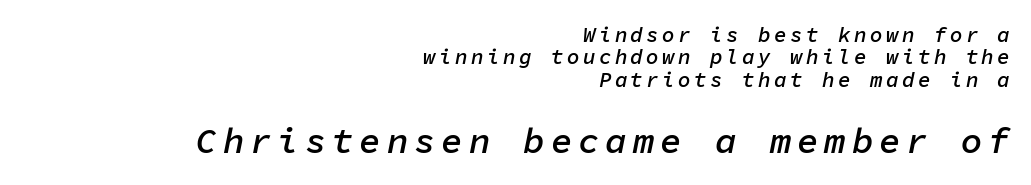
Cramped leading. Small over large — that's the arrangement of the two blocks here. Caption: semibold face, moderately heavy strokes. Italic: yes, the glyphs are oblique. Note the uniform advance width — an 'i' takes as much space as an 'm'. These lines are set flush right with a ragged left edge.
